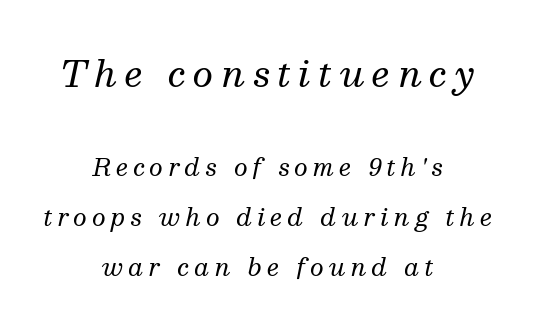
The image shows 36 px regular-weight serif type, italic (leaning right); set centered, loose line spacing (2.08x), unusually wide letter spacing (+0.21 em), not underlined; the first (top) block is 1.5x larger; medium stroke contrast and a medium x-height.
